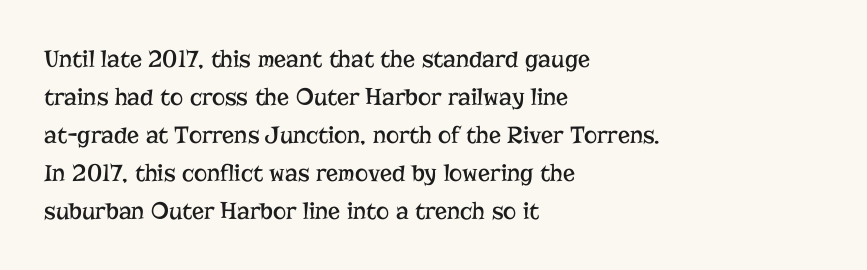
Q: Is the text bold? A: No.
Q: Is the text italic (slanted)? A: No, it is upright.
Q: Is the text underlined? A: No.
Q: How is the paragraph aligned? A: Left-aligned.
Q: Is the spacing between letters normal or unusually wide? A: Normal.
Q: Is the spacing between lines tight, normal or loose? A: Normal.
